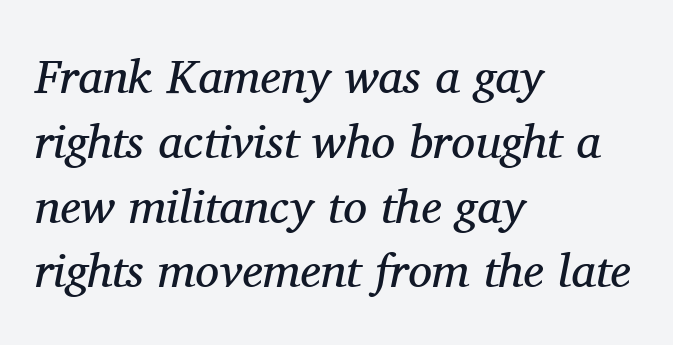
{"serif": "yes", "italic": "yes", "lean": "right", "slant_degrees": 11, "bold": "no", "weight": "regular", "width": "normal", "stroke_contrast": "medium", "x_height": "medium", "monospaced": "no", "underline": "no", "align": "left", "line_spacing": "normal", "line_spacing_ratio": 1.35, "letter_spacing": "normal", "letter_spacing_em": 0.0, "glyph_px": 48}
